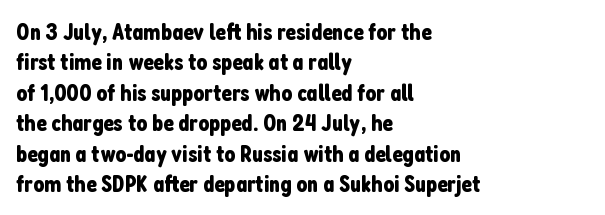
Q: Is the text italic (slanted)? A: No, it is upright.
Q: Is the text underlined? A: No.
Q: How is the paragraph aligned? A: Left-aligned.
Q: Is the spacing between letters normal or unusually wide? A: Normal.
Q: Is the spacing between lines tight, normal or loose? A: Normal.
